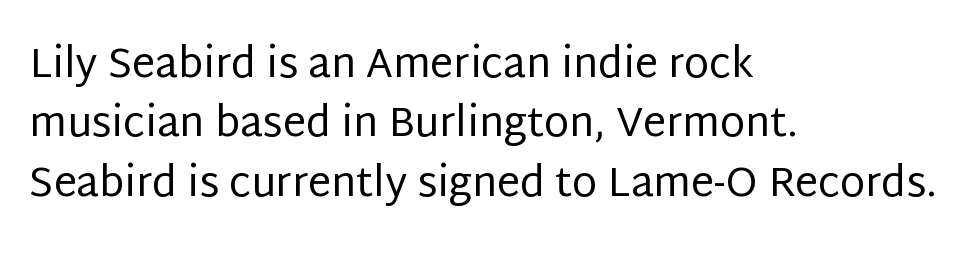
Q: Is the text bold? A: No.
Q: Is the text italic (slanted)? A: No, it is upright.
Q: Is the typeface a serif or a sans-serif typeface? A: Sans-serif.
Q: Is the text underlined? A: No.
Q: How is the paragraph aligned? A: Left-aligned.
Q: Is the spacing between letters normal or unusually wide? A: Normal.
Q: Is the spacing between lines tight, normal or loose? A: Normal.
Q: Width (condensed, normal, or wide)? A: Normal.
Q: Stroke contrast? A: Low.
Q: x-height? A: Large.
Q: Monospaced? A: No.
